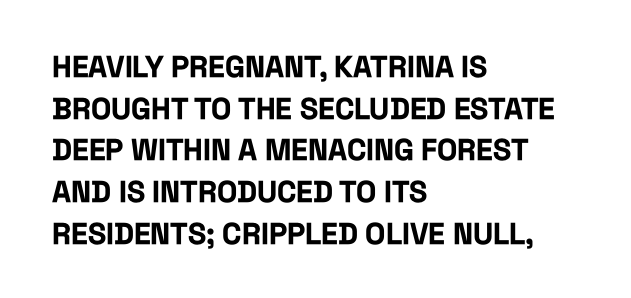
{"serif": "no", "italic": "no", "bold": "yes", "weight": "bold", "width": "condensed", "stroke_contrast": "low", "x_height": "large", "monospaced": "no", "underline": "no", "align": "left", "line_spacing": "normal", "line_spacing_ratio": 1.39, "letter_spacing": "normal", "letter_spacing_em": 0.0, "glyph_px": 30}
